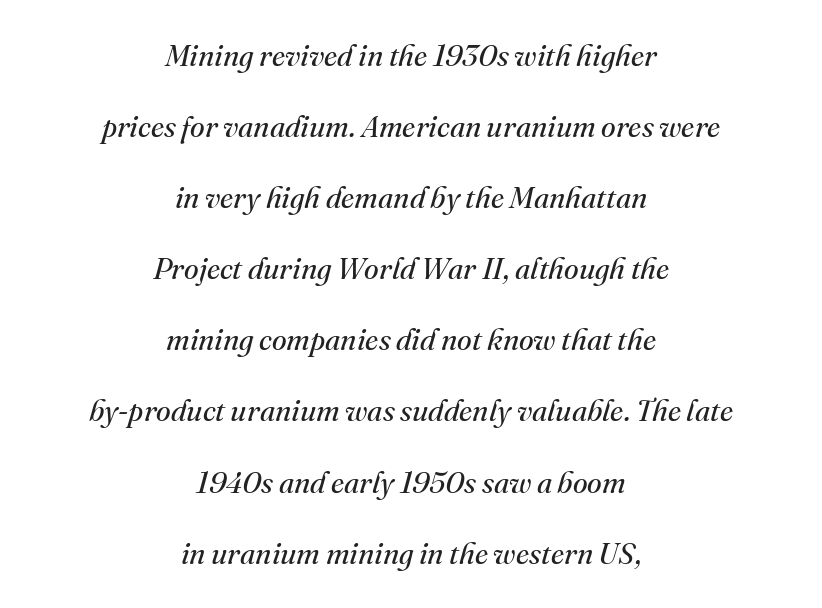
This rendering features lettering with no underline. Serif or sans? Serif — the stroke terminals have little feet. Students, note that the glyphs here touch the page at normal intervals. The lines in this sample share a center point and differ in where they start and stop. You could fit nearly another row in the gap between these rows. The axis of the letterforms is tilted away from vertical.
